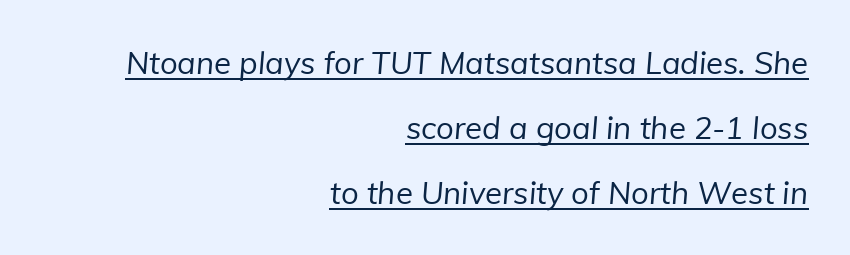
The image shows 31 px regular-weight sans-serif type; set right-aligned, loose line spacing (2.1x), normal letter spacing, underlined; low stroke contrast and a medium x-height.
